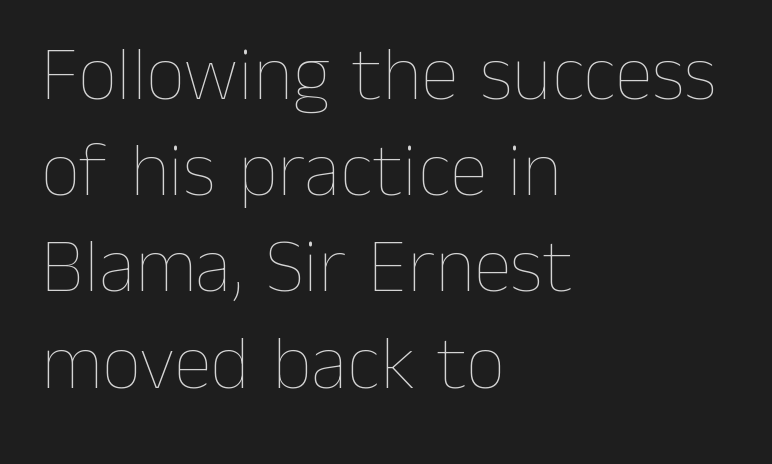
Q: Is the text bold? A: No.
Q: Is the text italic (slanted)? A: No, it is upright.
Q: Is the text underlined? A: No.
Q: How is the paragraph aligned? A: Left-aligned.
Q: Is the spacing between letters normal or unusually wide? A: Normal.
Q: Is the spacing between lines tight, normal or loose? A: Normal.
Q: Width (condensed, normal, or wide)? A: Normal.
Q: Stroke contrast? A: Low.
Q: x-height? A: Medium.
Q: Monospaced? A: No.
